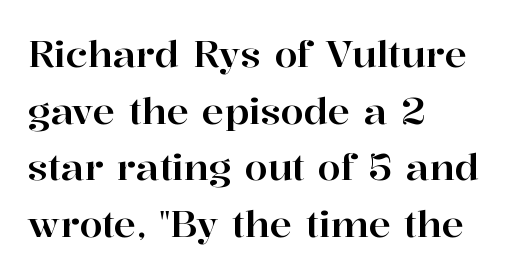
Q: Is the text italic (slanted)? A: No, it is upright.
Q: Is the typeface a serif or a sans-serif typeface? A: Serif.
Q: Is the text underlined? A: No.
Q: How is the paragraph aligned? A: Left-aligned.
Q: Is the spacing between letters normal or unusually wide? A: Normal.
Q: Is the spacing between lines tight, normal or loose? A: Normal.
Q: Width (condensed, normal, or wide)? A: Normal.
Q: Stroke contrast? A: High.
Q: x-height? A: Medium.
Q: Monospaced? A: No.
